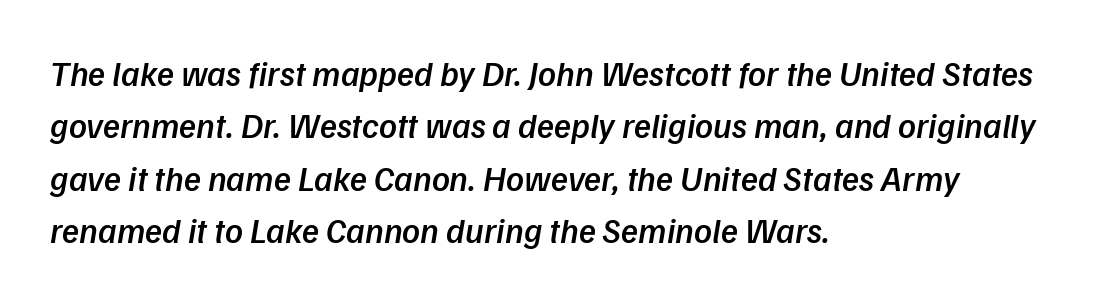
The rendering anchors every line to the left-hand side. The rendering uses natural spacing where letterforms have individual widths. Has an underline been added? It has not. Yep, that's italic — everything's leaning.
